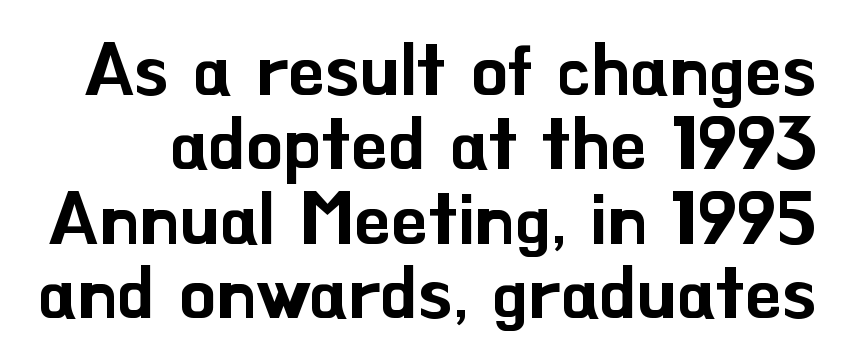
{"serif": "no", "italic": "no", "width": "normal", "stroke_contrast": "low", "x_height": "small", "monospaced": "no", "underline": "no", "line_spacing": "tight", "line_spacing_ratio": 1.02, "letter_spacing": "normal", "letter_spacing_em": 0.0, "glyph_px": 73}
